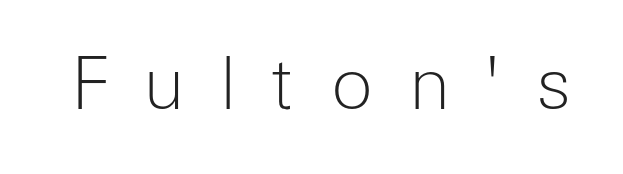
This sample uses a sans-serif face. Compared with a typical body face, this is equally light or lighter still. Is there any slant? The stems are plumb. The passage shown is typed in a proportional face where columns would drift. This rendering features lettering with no underline. What stands out about the letter spacing? Its width — letters are far apart.
